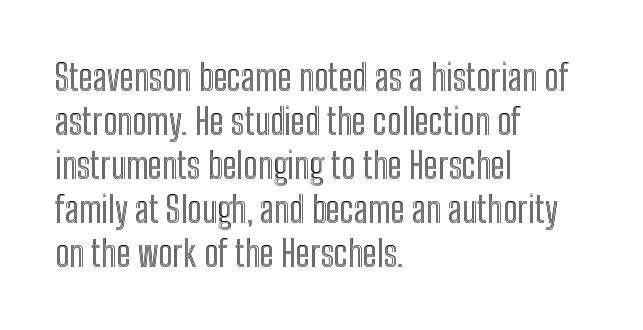
The image shows 36 px condensed type, upright; set left-aligned, line spacing 1.22x, normal letter spacing, not underlined; a medium x-height.
